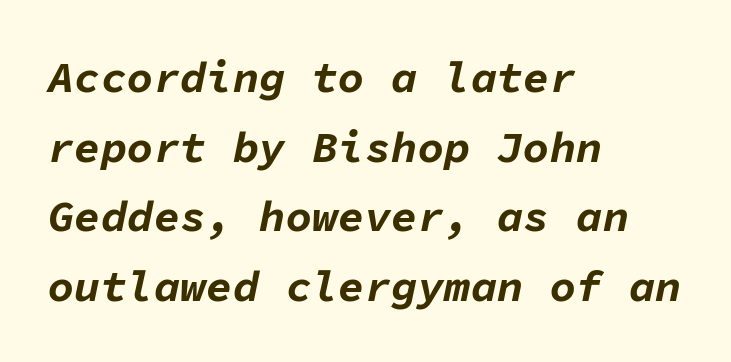
The image shows 44 px bold type, italic (leaning right), monospaced; set left-aligned, normal line spacing (1.58x), normal letter spacing, not underlined; low stroke contrast and a medium x-height.
